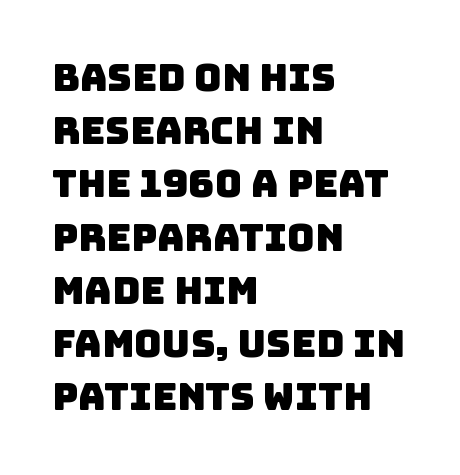
The image shows 38 px sans-serif type; set left-aligned, normal line spacing (1.4x), normal letter spacing, not underlined; low stroke contrast and a large x-height.
